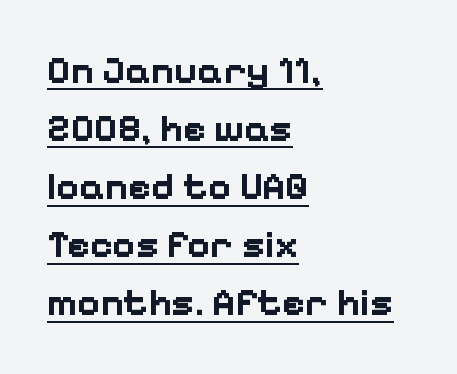
Q: Is the text bold? A: Yes.
Q: Is the text italic (slanted)? A: No, it is upright.
Q: Is the typeface a serif or a sans-serif typeface? A: Sans-serif.
Q: Is the text underlined? A: Yes.
Q: How is the paragraph aligned? A: Left-aligned.
Q: Is the spacing between letters normal or unusually wide? A: Normal.
Q: Is the spacing between lines tight, normal or loose? A: Normal.
Q: Width (condensed, normal, or wide)? A: Normal.
Q: Stroke contrast? A: Low.
Q: x-height? A: Medium.
Q: Monospaced? A: No.
